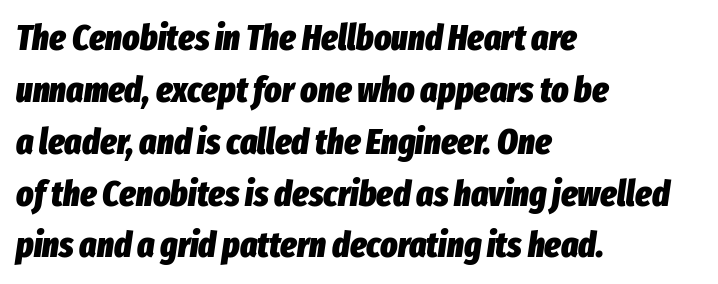
The image shows 36 px heavy, condensed type, italic (leaning right); set left-aligned, normal line spacing (1.44x), normal letter spacing, not underlined; low stroke contrast and a medium x-height.
